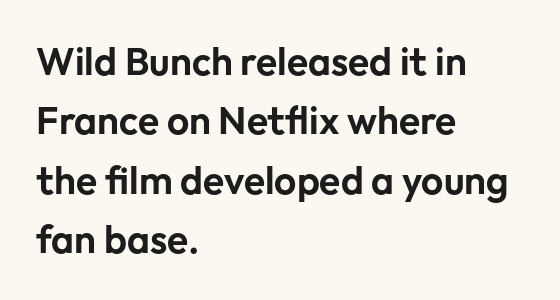
Lines of text with bare space underneath. Leftover space on each line is placed entirely after the last word. Italic? Not at all — the glyphs are vertical. The line-height multiplier appears to be the usual default.
